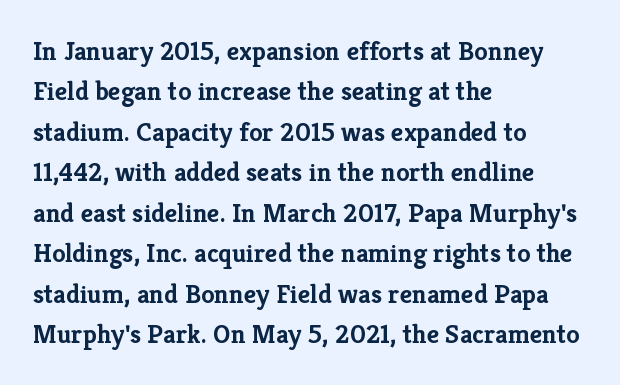
The image shows 27 px bold type, upright; set left-aligned, normal line spacing (1.5x), normal letter spacing, not underlined.
